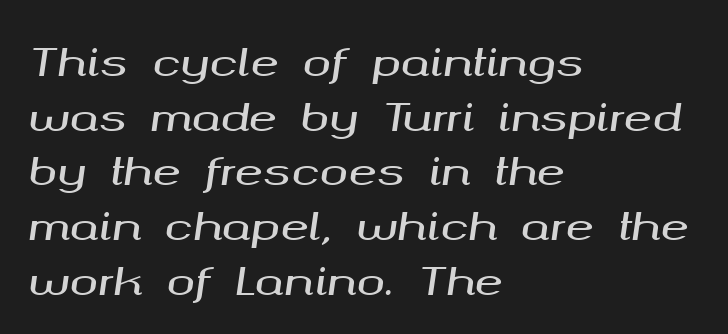
Q: Is the text italic (slanted)? A: Yes, it leans right by about 8 degrees.
Q: Is the text underlined? A: No.
Q: How is the paragraph aligned? A: Left-aligned.
Q: Is the spacing between letters normal or unusually wide? A: Normal.
Q: Is the spacing between lines tight, normal or loose? A: Normal.
Q: Width (condensed, normal, or wide)? A: Wide.
Q: Stroke contrast? A: Medium.
Q: x-height? A: Medium.
Q: Monospaced? A: No.
